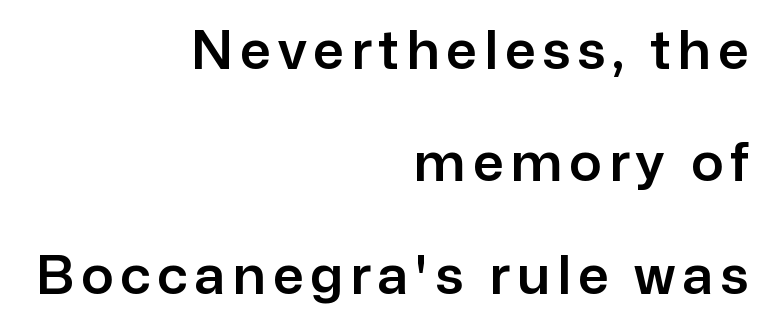
The image shows 54 px sans-serif type, upright; set right-aligned, loose line spacing (2.08x), not underlined; low stroke contrast and a medium x-height.
